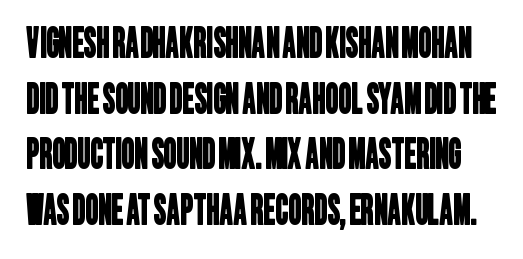
Q: Is the typeface a serif or a sans-serif typeface? A: Sans-serif.
Q: Is the text underlined? A: No.
Q: Is the spacing between letters normal or unusually wide? A: Normal.
Q: Is the spacing between lines tight, normal or loose? A: Normal.
Q: Width (condensed, normal, or wide)? A: Condensed.
Q: Stroke contrast? A: Low.
Q: x-height? A: Large.
Q: Monospaced? A: No.
